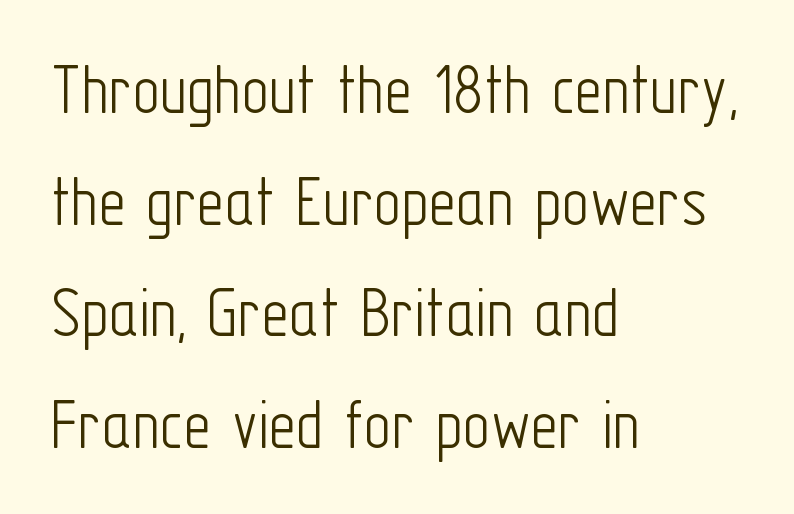
{"serif": "no", "italic": "no", "bold": "no", "weight": "light", "width": "condensed", "stroke_contrast": "low", "x_height": "medium", "monospaced": "no", "underline": "no", "align": "left", "line_spacing": "normal", "line_spacing_ratio": 1.49, "letter_spacing": "normal", "letter_spacing_em": 0.0, "glyph_px": 75}
